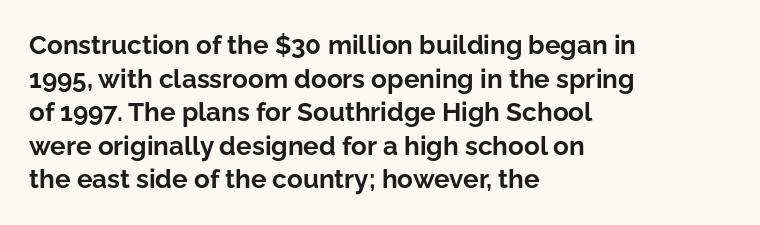
Regarding leading, the lines here are spaced in the standard way. Nothing unusual about the tracking: characters are spaced as the font intends. Clear beneath every line of the passage. The compositor pushed each line to the left boundary. Ascenders rise straight up at ninety degrees. The font is running at its bold setting.
